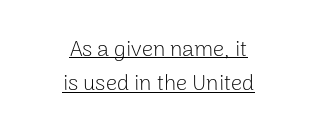
Each new line begins a customary step beneath the previous one. The weight tops out at a normal text grade. Look at the tracking — it's just the regular setting, nothing added. A continuous stroke trails under the words, as in a hyperlink. Notice how the passage keeps no hard edge, just a central spine.
